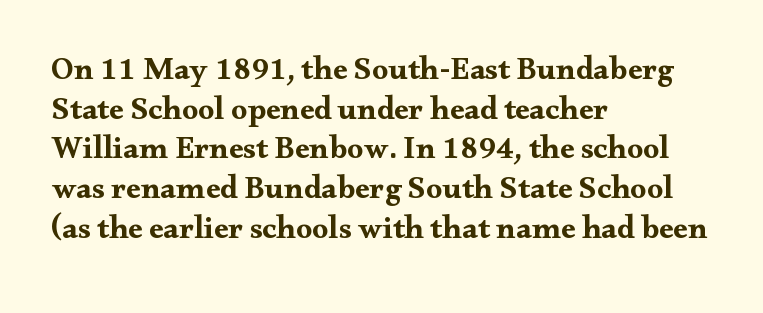
{"serif": "yes", "italic": "no", "bold": "yes", "weight": "bold", "width": "wide", "stroke_contrast": "medium", "x_height": "small", "monospaced": "no", "underline": "no", "align": "left", "line_spacing_ratio": 1.24, "letter_spacing": "normal", "letter_spacing_em": 0.0, "glyph_px": 32}
